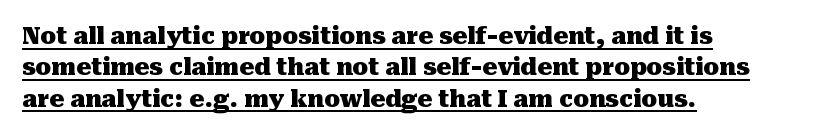
Like a heading marked for emphasis, these lines bear an underscore. No italicization has been applied; the sample stays upright. The line-height multiplier appears to be the usual default. The paragraph has a hard left edge and a soft right edge.
